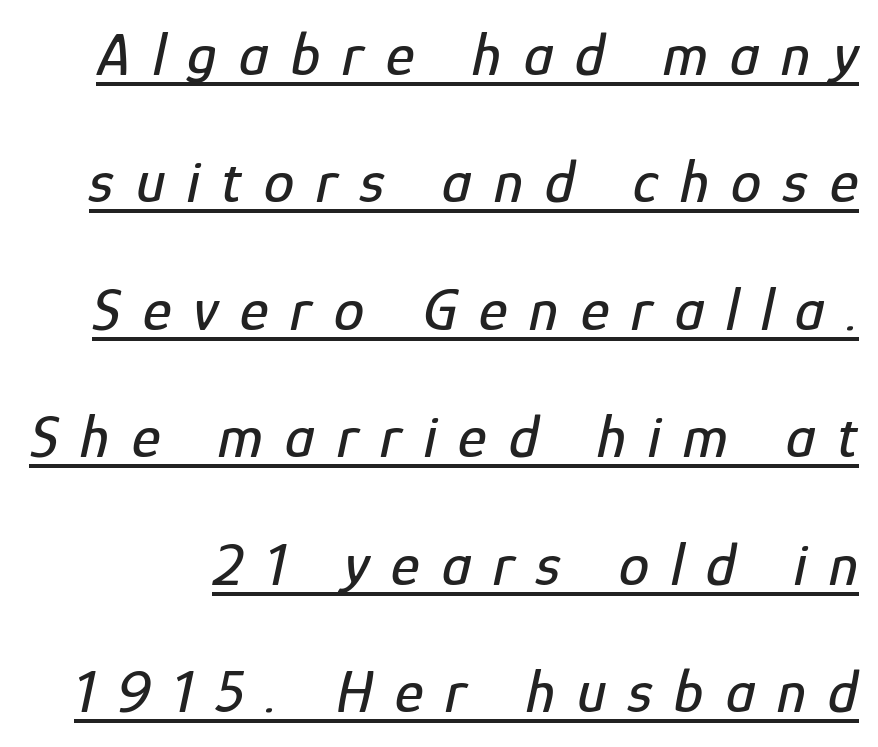
The image shows 61 px condensed type, italic (leaning right); set loose line spacing (2.09x), unusually wide letter spacing (+0.36 em), underlined; low stroke contrast and a medium x-height.
